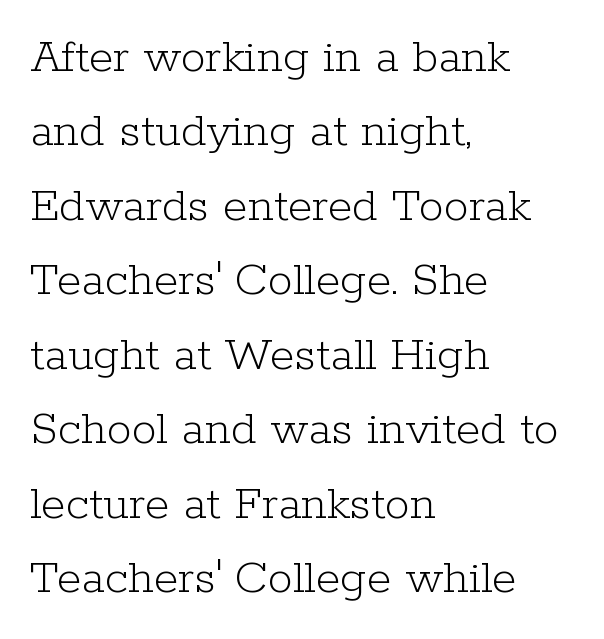
The image shows 50 px light serif type, upright; set left-aligned, normal line spacing (1.49x), normal letter spacing, not underlined; low stroke contrast and a medium x-height.
